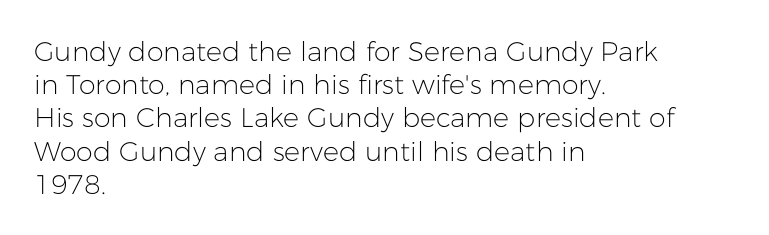
Q: Is the text bold? A: No.
Q: Is the text italic (slanted)? A: No, it is upright.
Q: Is the text underlined? A: No.
Q: How is the paragraph aligned? A: Left-aligned.
Q: Is the spacing between letters normal or unusually wide? A: Normal.
